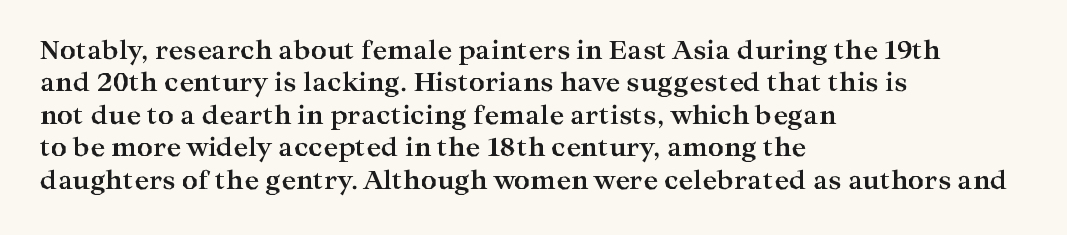
{"italic": "no", "bold": "yes", "underline": "no", "align": "left", "line_spacing": "normal", "line_spacing_ratio": 1.3, "letter_spacing": "normal", "letter_spacing_em": 0.0, "glyph_px": 25}
